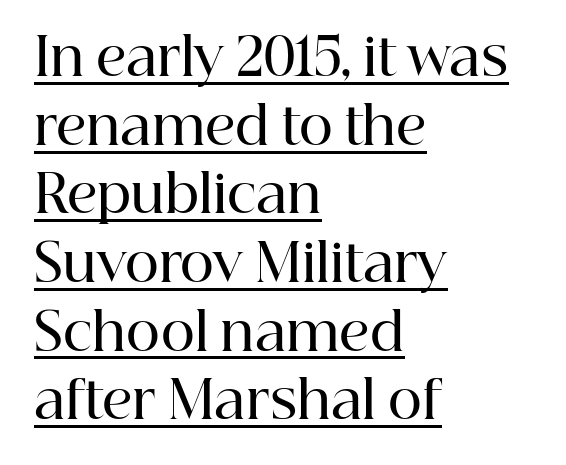
You could call the tracking neutral — neither tight nor loose. Visually the block forms a straight wall on the left and a jagged coastline on the right. The lines sit at an ordinary, default distance from one another. Summary of weight: moderately heavy, a semibold. Each letter keeps its own natural width here, so spacing adapts to shape. These lines were composed using upright roman letters.
